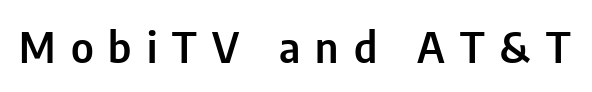
{"serif": "no", "italic": "no", "width": "condensed", "stroke_contrast": "low", "x_height": "medium", "monospaced": "no", "underline": "no", "letter_spacing": "wide", "letter_spacing_em": 0.36, "glyph_px": 42}
